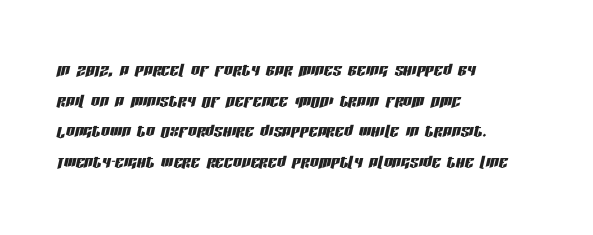
You can tell it's italic because the verticals aren't actually vertical. Baseline-to-baseline distance is the conventional proportion of letter height. The zone under the glyphs is completely vacant. Typeset ragged right — the left edge is the straight one.
